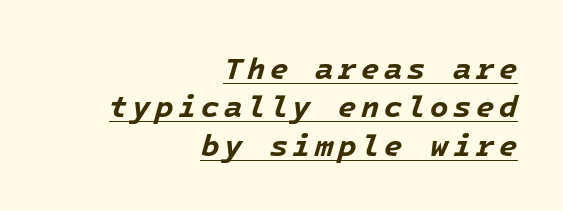
The image shows 30 px bold type, italic (leaning right); set right-aligned, normal line spacing (1.28x), underlined; low stroke contrast and a medium x-height.
